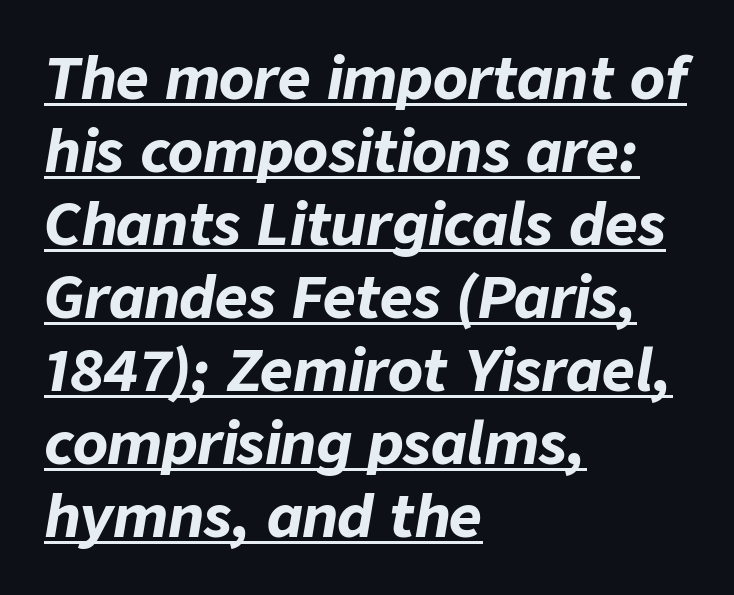
{"italic": "yes", "lean": "right", "slant_degrees": 9, "bold": "yes", "weight": "bold", "width": "normal", "stroke_contrast": "low", "x_height": "medium", "monospaced": "no", "underline": "yes", "align": "left", "line_spacing": "normal", "line_spacing_ratio": 1.28, "letter_spacing": "normal", "letter_spacing_em": 0.0, "glyph_px": 57}
